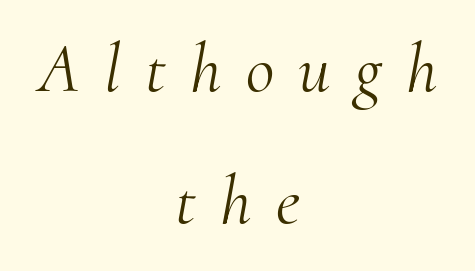
The image shows 70 px light serif type, italic (leaning right); set centered, line spacing 1.89x, unusually wide letter spacing (+0.35 em), not underlined; medium stroke contrast and a small x-height.
